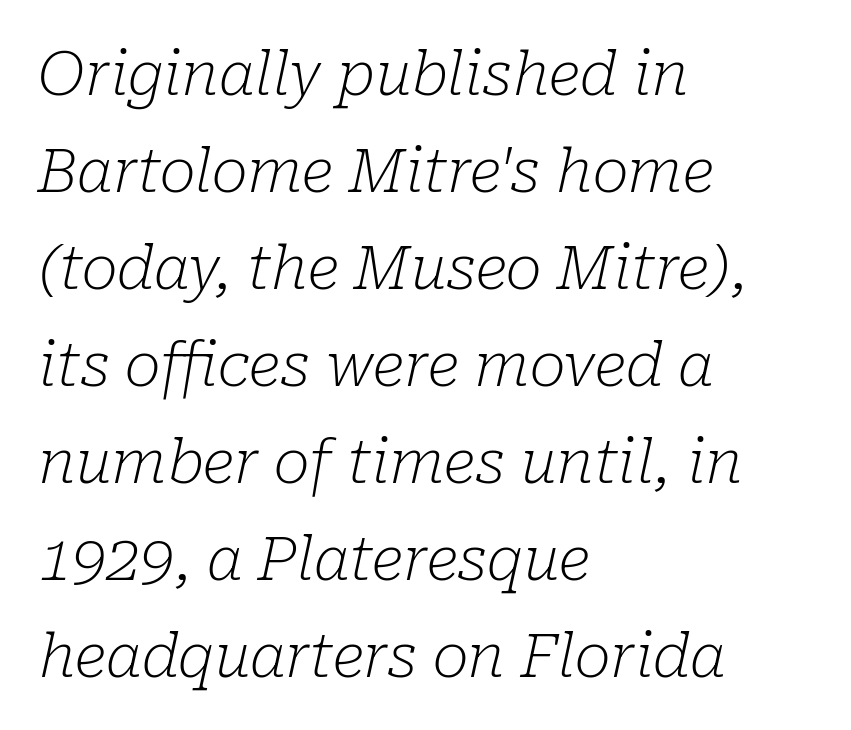
The image shows 61 px light serif type, italic (leaning right); set left-aligned, normal line spacing (1.59x), normal letter spacing, not underlined; low stroke contrast and a medium x-height.
